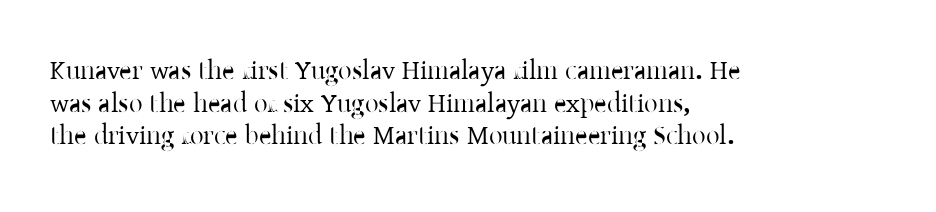
Words float on clear page, feet unadorned. Words appear dense and cohesive because spacing is normal. The lettering holds an erect, upright posture throughout. If you drew a ruler down the left edge, every line would touch it.
